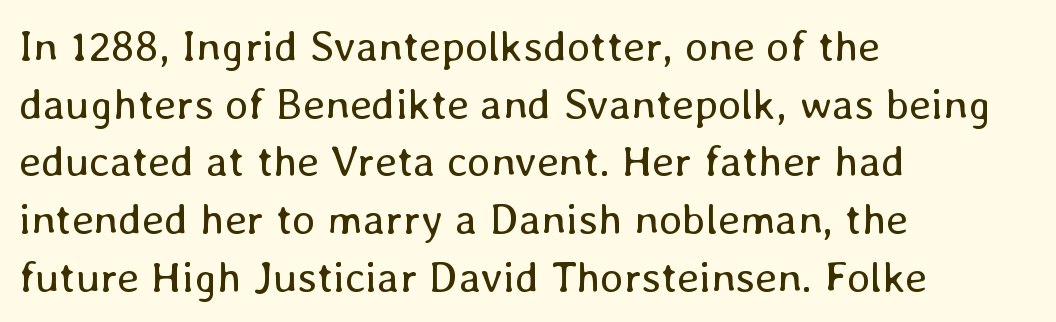
The image shows 44 px regular-weight type, upright; set left-aligned, normal line spacing (1.31x), normal letter spacing, not underlined; low stroke contrast and a medium x-height.
